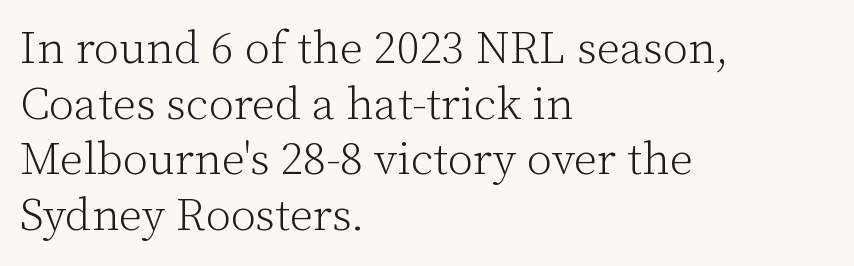
{"serif": "yes", "italic": "no", "bold": "no", "weight": "light", "width": "normal", "stroke_contrast": "low", "x_height": "medium", "monospaced": "no", "underline": "no", "align": "left", "line_spacing_ratio": 1.21, "letter_spacing": "normal", "letter_spacing_em": 0.0, "glyph_px": 46}
